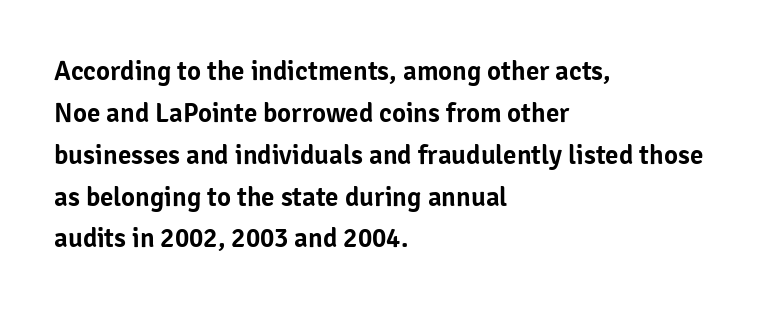
Q: Is the text italic (slanted)? A: No, it is upright.
Q: Is the text underlined? A: No.
Q: How is the paragraph aligned? A: Left-aligned.
Q: Is the spacing between letters normal or unusually wide? A: Normal.
Q: Is the spacing between lines tight, normal or loose? A: Normal.
